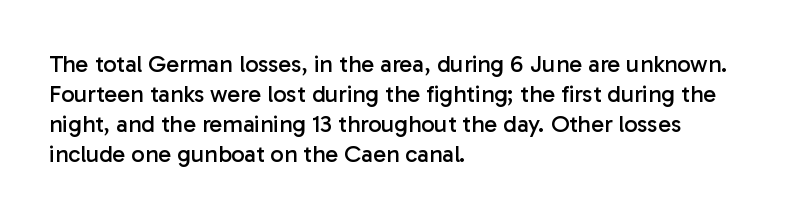
{"italic": "no", "bold": "no", "underline": "no", "align": "left", "line_spacing": "normal", "line_spacing_ratio": 1.25, "letter_spacing": "normal", "letter_spacing_em": 0.0, "glyph_px": 24}
